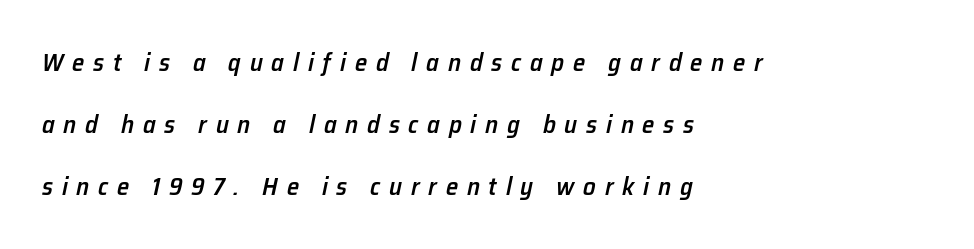
Q: Is the text bold? A: Semi-bold.
Q: Is the text italic (slanted)? A: Yes, it leans right by about 12 degrees.
Q: Is the text underlined? A: No.
Q: How is the paragraph aligned? A: Left-aligned.
Q: Is the spacing between letters normal or unusually wide? A: Unusually wide.
Q: Is the spacing between lines tight, normal or loose? A: Loose.
